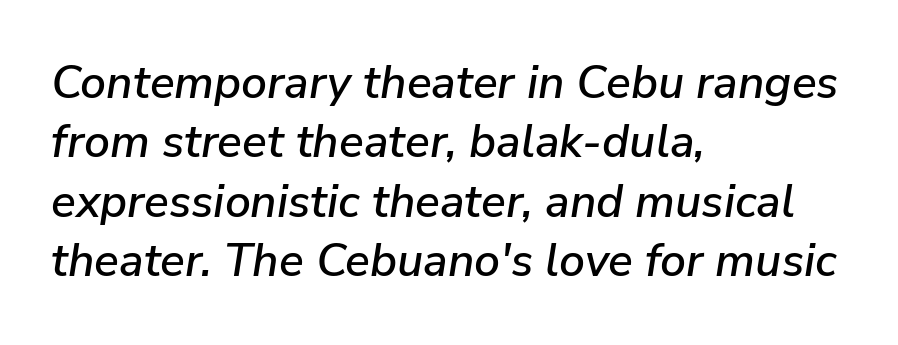
The letters advance in unequal steps, a hallmark of proportional type. These lines are set flush left with a ragged right edge. Leading matches the norm, producing a regular column. If you drew a line through each stem, it would be angled. Look at the tracking — it's just the regular setting, nothing added.
